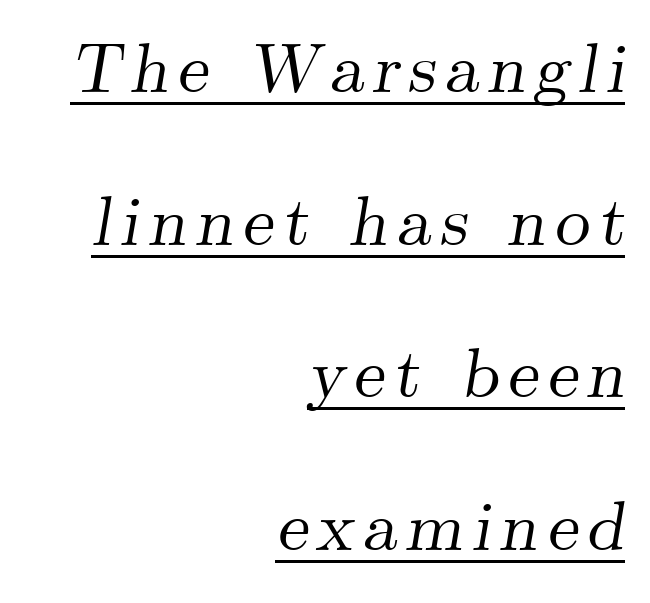
Each new line begins a long way beneath the previous one. A continuous stroke trails under the words, as in a hyperlink. There's an unmistakable incline to the writing here. Regarding serifs, this sample has them. Proportional: the letters do not fall into vertical columns.
